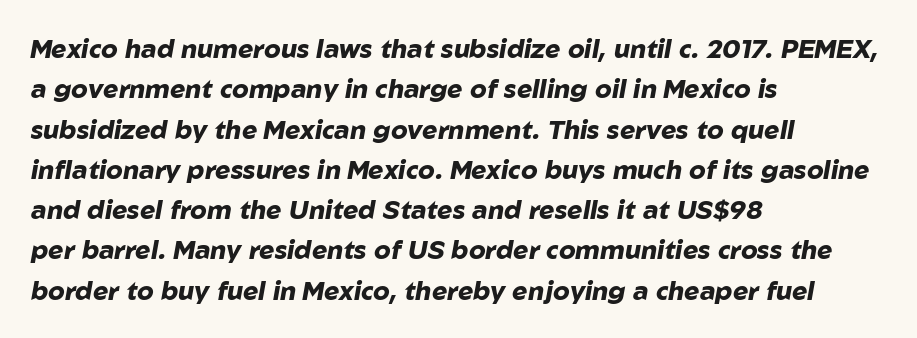
{"italic": "yes", "lean": "right", "slant_degrees": 10, "bold": "yes", "underline": "no", "align": "left", "line_spacing": "normal", "line_spacing_ratio": 1.55, "letter_spacing": "normal", "letter_spacing_em": 0.0, "glyph_px": 26}
